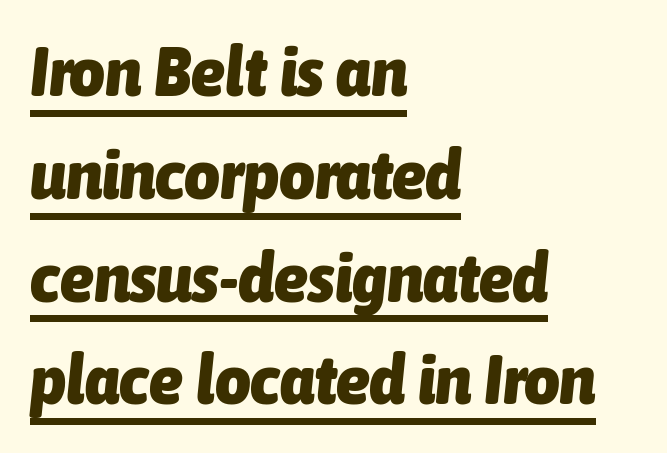
The image shows 69 px heavy, condensed type, italic (leaning right); set left-aligned, normal line spacing (1.49x), normal letter spacing, underlined; low stroke contrast and a medium x-height.
